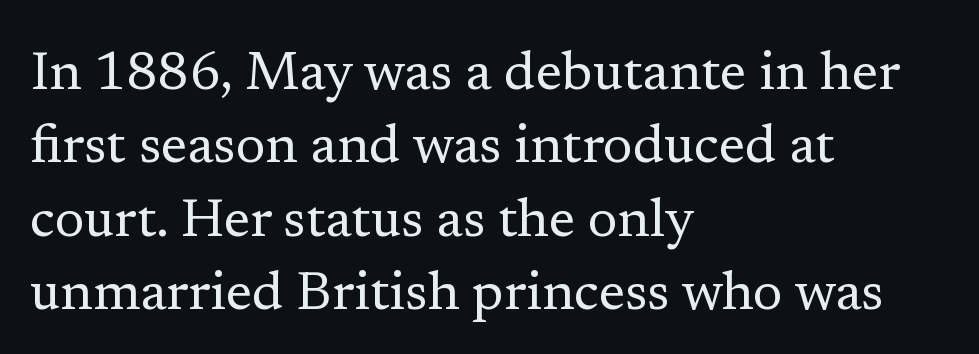
The image shows 54 px regular-weight serif type, upright; set left-aligned, normal line spacing (1.36x), normal letter spacing, not underlined; low stroke contrast and a medium x-height.
